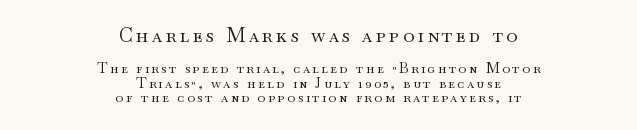
Q: Is the text bold? A: No.
Q: Is the text italic (slanted)? A: No, it is upright.
Q: Is the text underlined? A: No.
Q: How is the paragraph aligned? A: Centered.
Q: Is the spacing between lines tight, normal or loose? A: Tight.
Q: Which block of text is set in a larger size, the first (top) or the second (bottom)? A: The first (top) one.
